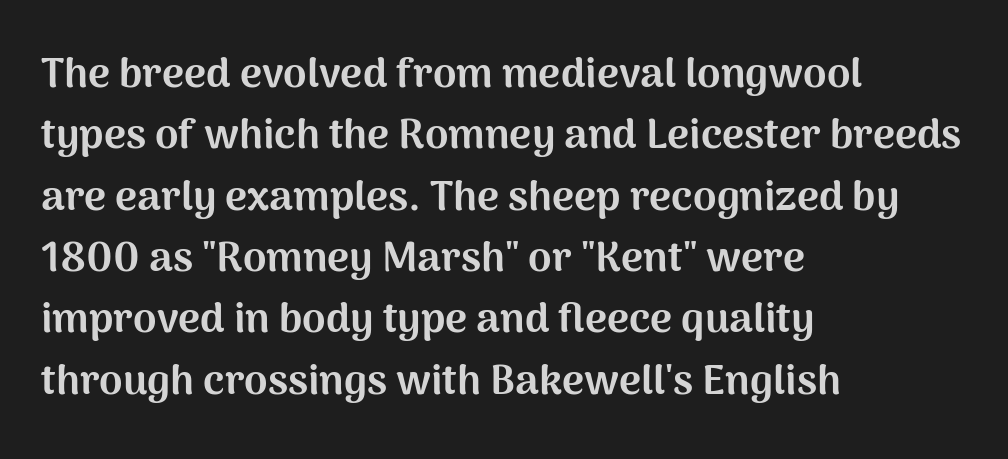
The image shows 42 px bold sans-serif type, upright; set left-aligned, normal line spacing (1.46x), normal letter spacing, not underlined; medium stroke contrast and a medium x-height.
